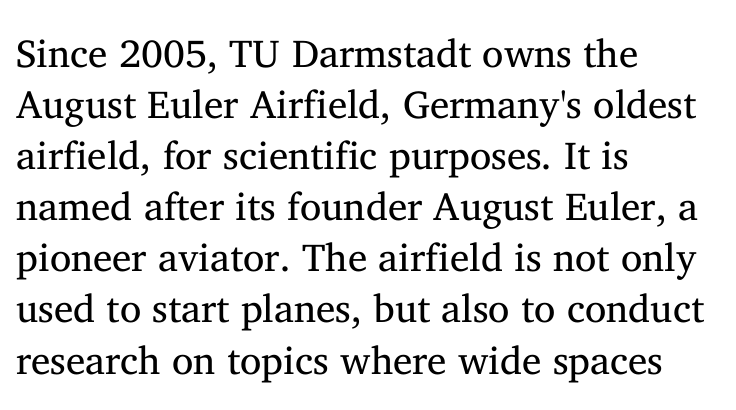
Teacher's note: observe the even left margin — that is flush-left alignment. Each row of text sits above clean, open space. Proportional: the letters do not fall into vertical columns. The passage shown stacks its lines at a standard gap. Vertical strokes here are truly vertical.
